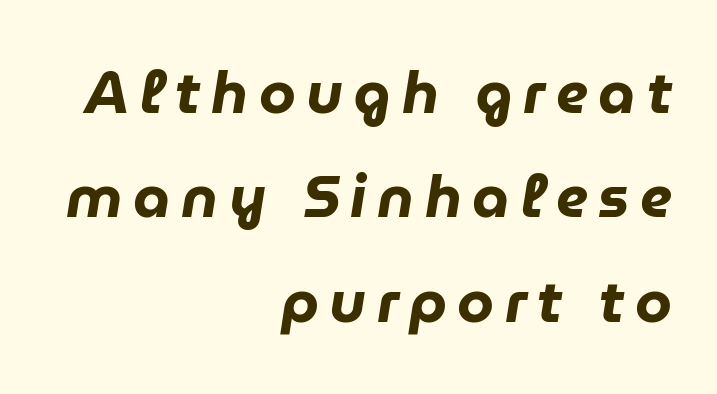
Plenty of ink on the page — the face is bold. The rendering uses natural spacing where letterforms have individual widths. Anything drawn beneath the words? Only blank space. Quick note: italic.
